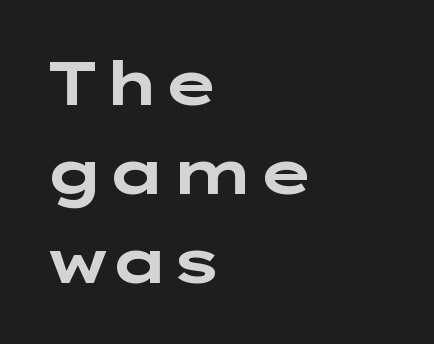
Q: Is the text bold? A: Yes.
Q: Is the text italic (slanted)? A: No, it is upright.
Q: Is the typeface a serif or a sans-serif typeface? A: Sans-serif.
Q: Is the text underlined? A: No.
Q: How is the paragraph aligned? A: Left-aligned.
Q: Is the spacing between letters normal or unusually wide? A: Normal.
Q: Is the spacing between lines tight, normal or loose? A: Normal.
Q: Width (condensed, normal, or wide)? A: Wide.
Q: Stroke contrast? A: Low.
Q: x-height? A: Medium.
